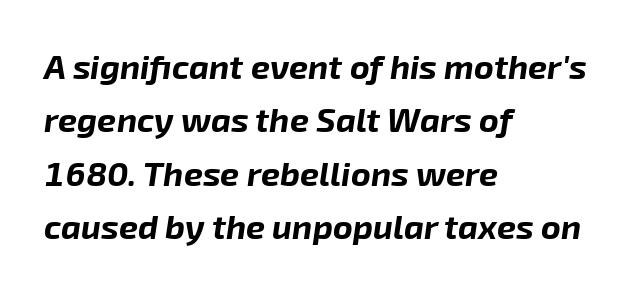
Q: Is the text bold? A: Yes.
Q: Is the text italic (slanted)? A: Yes, it leans right by about 8 degrees.
Q: Is the text underlined? A: No.
Q: How is the paragraph aligned? A: Left-aligned.
Q: Is the spacing between letters normal or unusually wide? A: Normal.
Q: Is the spacing between lines tight, normal or loose? A: Normal.
Q: Width (condensed, normal, or wide)? A: Normal.
Q: Stroke contrast? A: Low.
Q: x-height? A: Medium.
Q: Monospaced? A: No.
